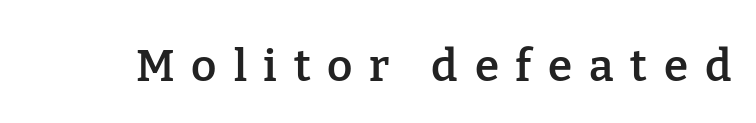
{"serif": "yes", "italic": "no", "bold": "semi", "weight": "semibold", "width": "normal", "stroke_contrast": "low", "x_height": "medium", "monospaced": "no", "underline": "no", "letter_spacing": "wide", "letter_spacing_em": 0.38, "glyph_px": 44}
